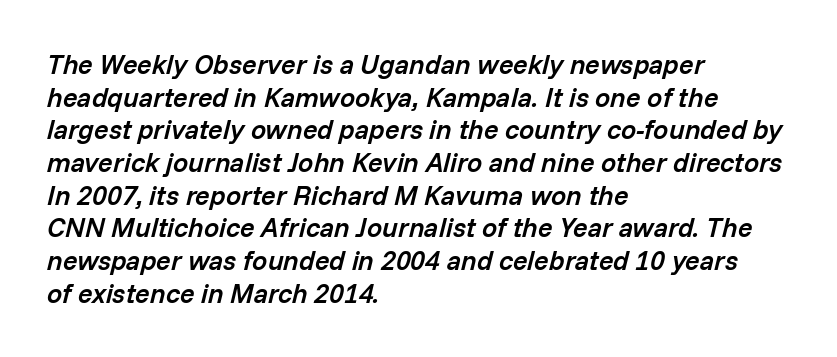
{"italic": "yes", "lean": "right", "slant_degrees": 14, "bold": "semi", "underline": "no", "align": "left", "line_spacing_ratio": 1.21, "letter_spacing": "normal", "letter_spacing_em": 0.0, "glyph_px": 27}
